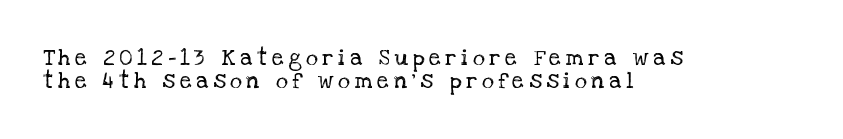
The typesetter chose a ragged-right arrangement here. The lettering holds an erect, upright posture throughout. Letter spacing: wide. Leading is clearly below the norm, producing a dense column. Each row of text sits above clean, open space.
